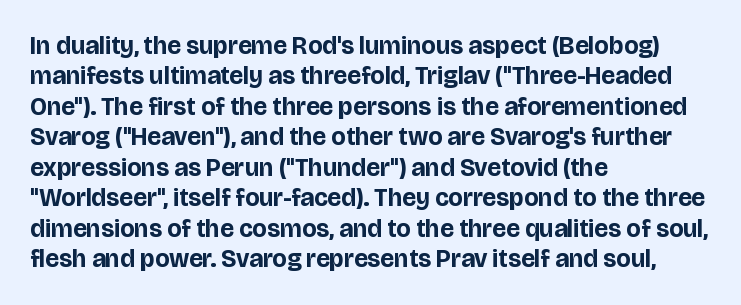
The image shows 25 px bold type, upright; set left-aligned, line spacing 1.22x, normal letter spacing, not underlined.
